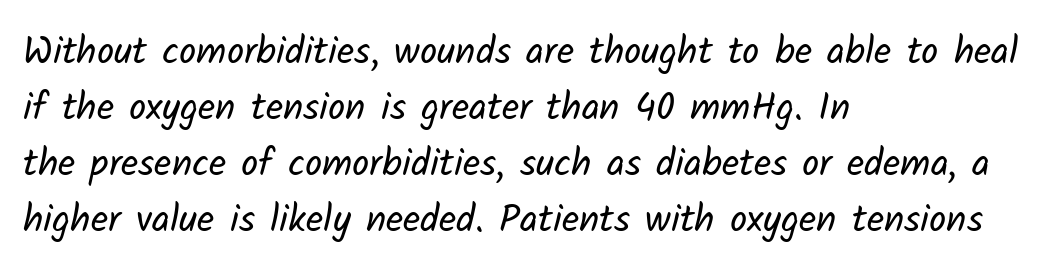
Q: Is the text bold? A: No.
Q: Is the typeface a serif or a sans-serif typeface? A: Sans-serif.
Q: Is the text underlined? A: No.
Q: How is the paragraph aligned? A: Left-aligned.
Q: Is the spacing between letters normal or unusually wide? A: Normal.
Q: Is the spacing between lines tight, normal or loose? A: Normal.
Q: Width (condensed, normal, or wide)? A: Normal.
Q: Stroke contrast? A: Low.
Q: x-height? A: Medium.
Q: Monospaced? A: No.
